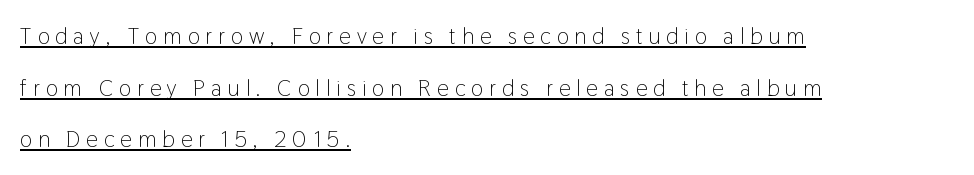
The image shows 23 px text type, upright; set left-aligned, loose line spacing (2.24x), unusually wide letter spacing (+0.26 em), underlined.
